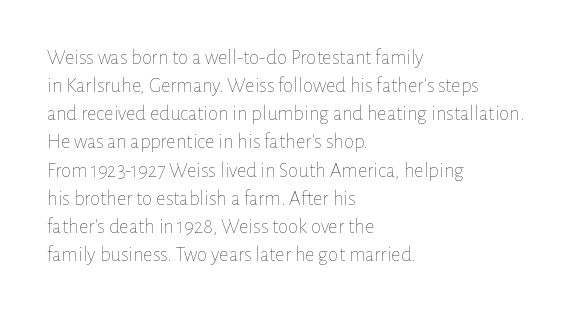
{"italic": "no", "bold": "no", "underline": "no", "align": "left", "line_spacing": "normal", "line_spacing_ratio": 1.34, "letter_spacing": "normal", "letter_spacing_em": 0.0, "glyph_px": 21}
